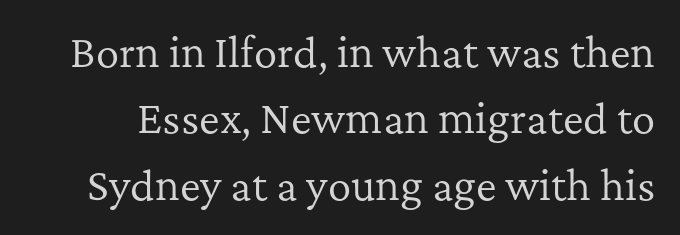
Short note: letters normally spaced. The zone under the glyphs is completely vacant. This is the regular roman posture of the typeface. Stems and bowls with no extra thickness — not bold.
